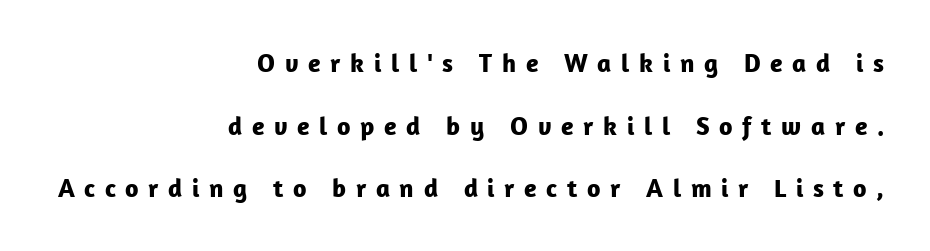
{"italic": "no", "bold": "yes", "underline": "no", "align": "right", "line_spacing": "loose", "line_spacing_ratio": 2.41, "letter_spacing": "wide", "letter_spacing_em": 0.37, "glyph_px": 26}
